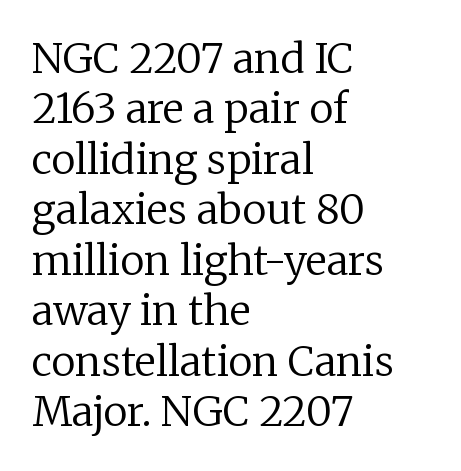
A typesetter would mark this as roman, not italic. Font category for this specimen: serif. Descender tails drop into unmarked territory. Varying glyph widths throughout — classic text-font behaviour.
